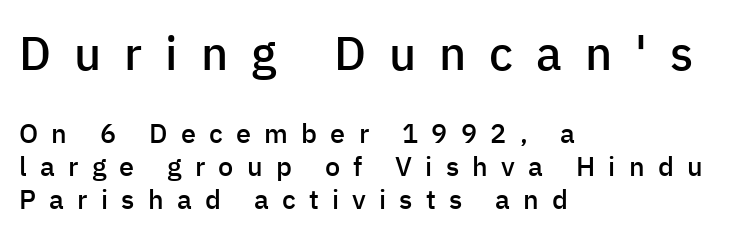
Q: Is the text bold? A: Semi-bold.
Q: Is the text italic (slanted)? A: No, it is upright.
Q: Is the typeface a serif or a sans-serif typeface? A: Sans-serif.
Q: Is the text underlined? A: No.
Q: How is the paragraph aligned? A: Left-aligned.
Q: Is the spacing between letters normal or unusually wide? A: Unusually wide.
Q: Which block of text is set in a larger size, the first (top) or the second (bottom)? A: The first (top) one.
Q: Width (condensed, normal, or wide)? A: Normal.
Q: Stroke contrast? A: Low.
Q: x-height? A: Medium.
Q: Monospaced? A: No.
